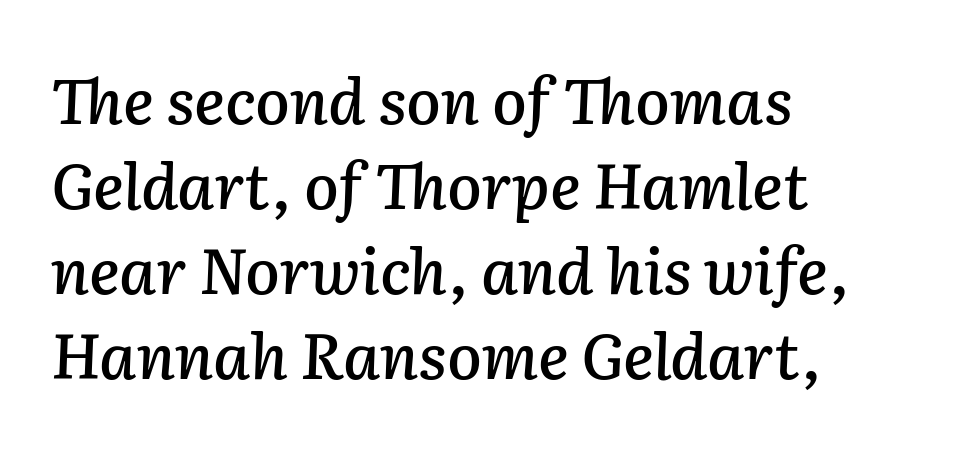
The image shows 63 px text type, italic (leaning right); set left-aligned, normal line spacing (1.35x), normal letter spacing, not underlined; low stroke contrast and a medium x-height.
